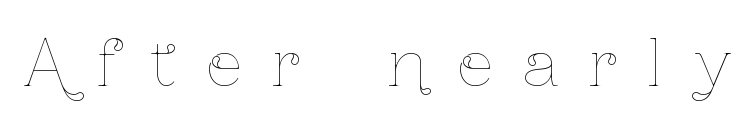
Q: Is the text bold? A: No.
Q: Is the text italic (slanted)? A: No, it is upright.
Q: Is the text underlined? A: No.
Q: Is the spacing between letters normal or unusually wide? A: Unusually wide.
Q: Width (condensed, normal, or wide)? A: Condensed.
Q: Stroke contrast? A: Low.
Q: x-height? A: Medium.
Q: Monospaced? A: No.
